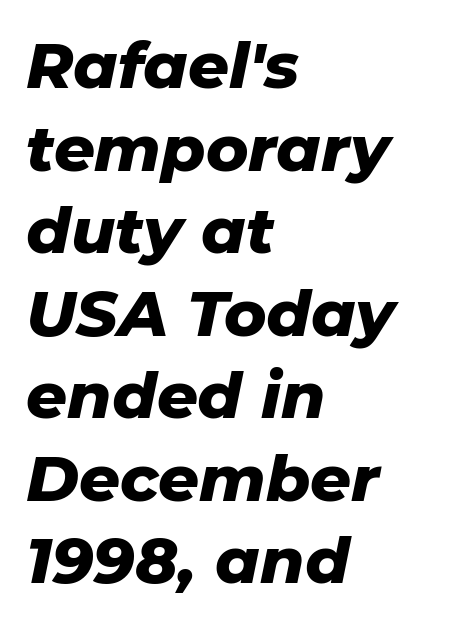
{"italic": "yes", "lean": "right", "slant_degrees": 11, "bold": "yes", "weight": "heavy", "width": "normal", "stroke_contrast": "low", "x_height": "medium", "monospaced": "no", "underline": "no", "align": "left", "line_spacing": "normal", "line_spacing_ratio": 1.29, "letter_spacing": "normal", "letter_spacing_em": 0.0, "glyph_px": 64}
